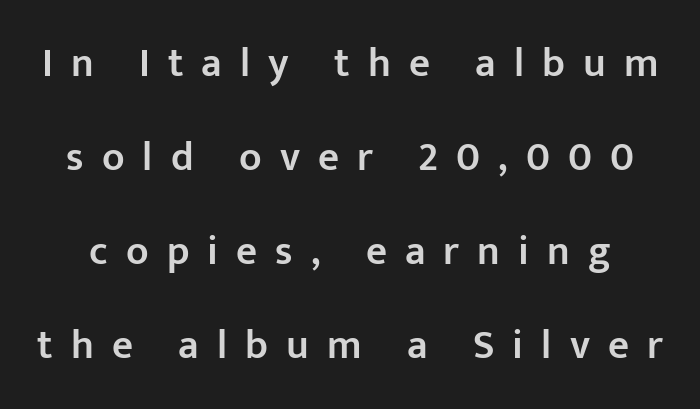
{"serif": "no", "italic": "no", "bold": "semi", "weight": "semibold", "width": "normal", "stroke_contrast": "low", "x_height": "medium", "monospaced": "no", "underline": "no", "line_spacing": "loose", "line_spacing_ratio": 2.29, "letter_spacing": "wide", "letter_spacing_em": 0.44, "glyph_px": 41}
